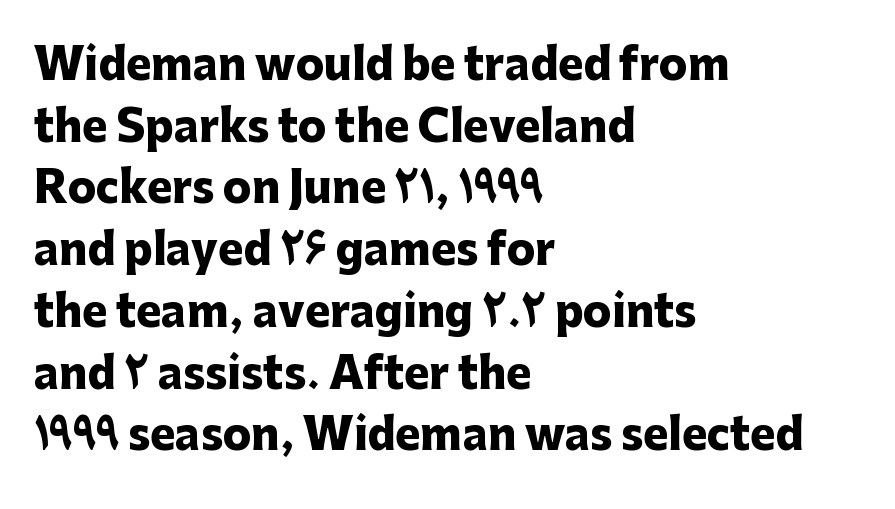
{"serif": "no", "italic": "no", "bold": "yes", "weight": "heavy", "width": "normal", "stroke_contrast": "low", "x_height": "medium", "monospaced": "no", "underline": "no", "align": "left", "line_spacing": "normal", "line_spacing_ratio": 1.47, "letter_spacing": "normal", "letter_spacing_em": 0.0, "glyph_px": 42}
